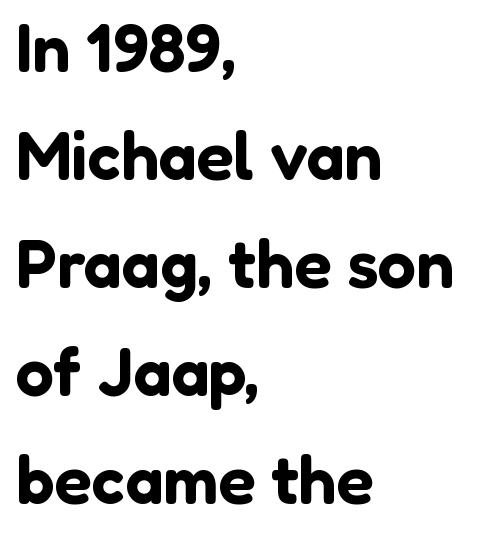
{"serif": "no", "italic": "no", "width": "normal", "stroke_contrast": "low", "x_height": "medium", "monospaced": "no", "underline": "no", "align": "left", "line_spacing": "normal", "line_spacing_ratio": 1.59, "letter_spacing": "normal", "letter_spacing_em": 0.0, "glyph_px": 68}
